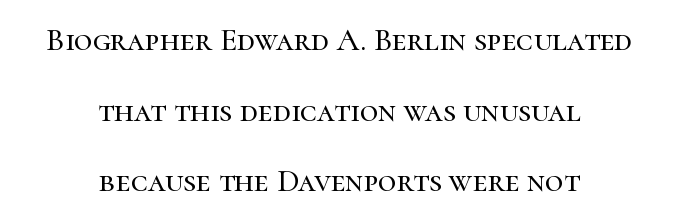
Students, observe: this is what heavily led, spacious text looks like. The passage shown is typeset with a serif family. These lines were composed using upright roman letters. This rendering leaves character spacing at its baseline value.
